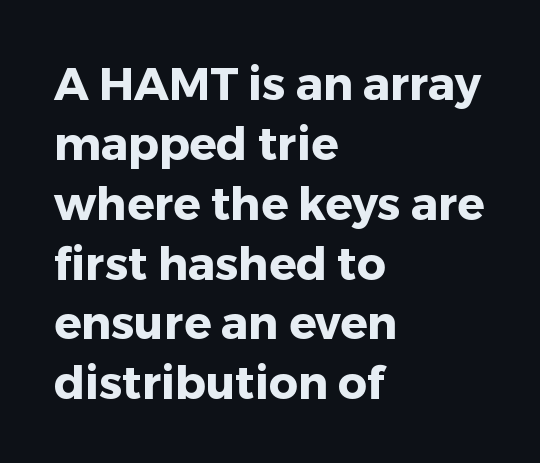
The image shows 45 px heavy sans-serif type, upright; set left-aligned, normal line spacing (1.33x), normal letter spacing, not underlined; low stroke contrast and a medium x-height.
